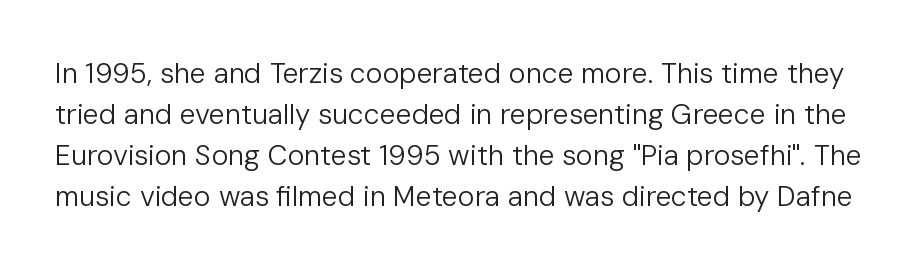
Nope, no serifs anywhere on these letters. This block has exactly the height ordinary leading produces. Compared with a typical body face, this is equally light or lighter still. Is this a fixed-width face? No — the glyphs have proportional, varying widths. Observe the ordinary spacing: letters are neighbours, not strangers.
